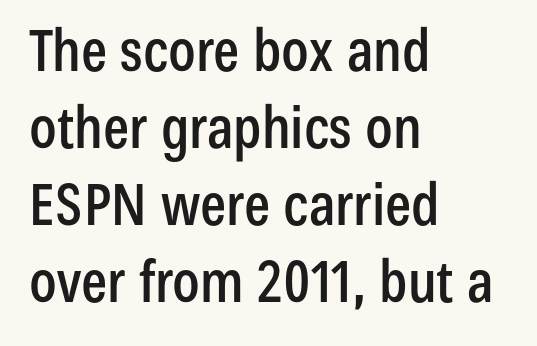
{"serif": "no", "italic": "no", "width": "condensed", "stroke_contrast": "low", "x_height": "medium", "monospaced": "no", "underline": "no", "align": "left", "line_spacing": "normal", "line_spacing_ratio": 1.33, "letter_spacing": "normal", "letter_spacing_em": 0.0, "glyph_px": 58}
